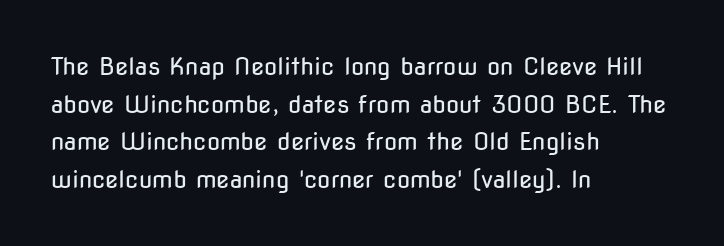
{"italic": "no", "bold": "no", "underline": "no", "align": "left", "line_spacing": "normal", "line_spacing_ratio": 1.57, "letter_spacing": "normal", "letter_spacing_em": 0.0, "glyph_px": 24}
